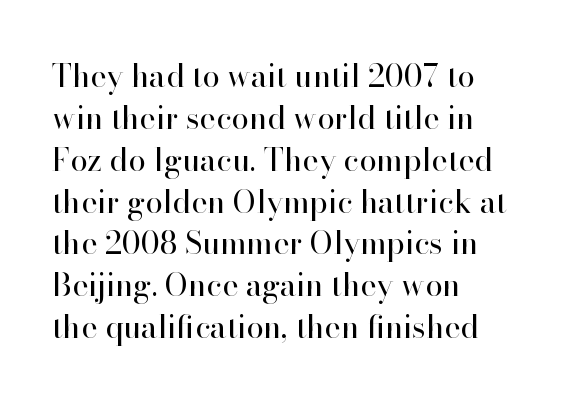
The image shows 31 px regular-weight serif type, upright; set left-aligned, normal line spacing (1.35x), normal letter spacing, not underlined; high stroke contrast and a small x-height.
